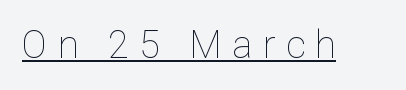
{"italic": "no", "bold": "no", "weight": "thin", "width": "normal", "stroke_contrast": "low", "x_height": "medium", "monospaced": "no", "underline": "yes", "letter_spacing": "wide", "letter_spacing_em": 0.27, "glyph_px": 38}
